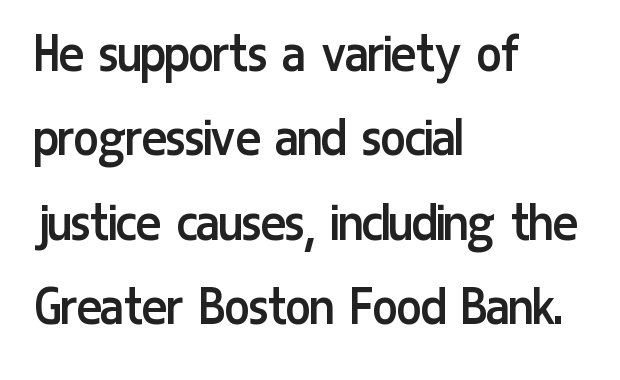
Q: Is the text bold? A: No.
Q: Is the text italic (slanted)? A: No, it is upright.
Q: Is the typeface a serif or a sans-serif typeface? A: Sans-serif.
Q: Is the text underlined? A: No.
Q: How is the paragraph aligned? A: Left-aligned.
Q: Is the spacing between letters normal or unusually wide? A: Normal.
Q: Is the spacing between lines tight, normal or loose? A: Normal.
Q: Width (condensed, normal, or wide)? A: Condensed.
Q: Stroke contrast? A: Low.
Q: x-height? A: Medium.
Q: Monospaced? A: No.
